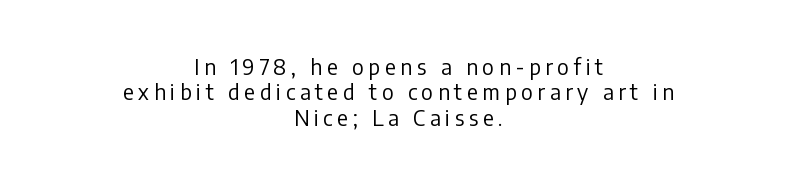
Ink coverage per letter is moderate at most. Caption: multi-line text, centered on the measure. The letters stand upright; this is a roman face. Glyph-to-glyph distance is far greater than everyday printed text. The string is rendered with underlining switched off.
